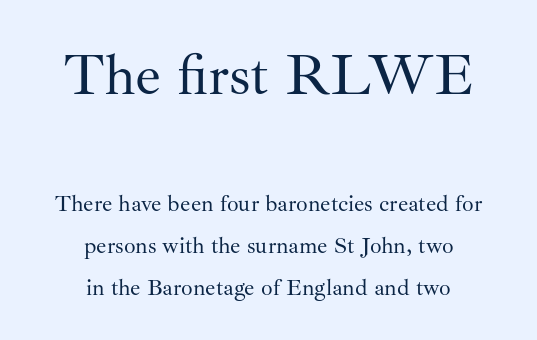
Q: Is the text bold? A: No.
Q: Is the text italic (slanted)? A: No, it is upright.
Q: Is the typeface a serif or a sans-serif typeface? A: Serif.
Q: Is the text underlined? A: No.
Q: How is the paragraph aligned? A: Centered.
Q: Is the spacing between letters normal or unusually wide? A: Normal.
Q: Which block of text is set in a larger size, the first (top) or the second (bottom)? A: The first (top) one.
Q: Width (condensed, normal, or wide)? A: Normal.
Q: Stroke contrast? A: Medium.
Q: x-height? A: Small.
Q: Monospaced? A: No.
